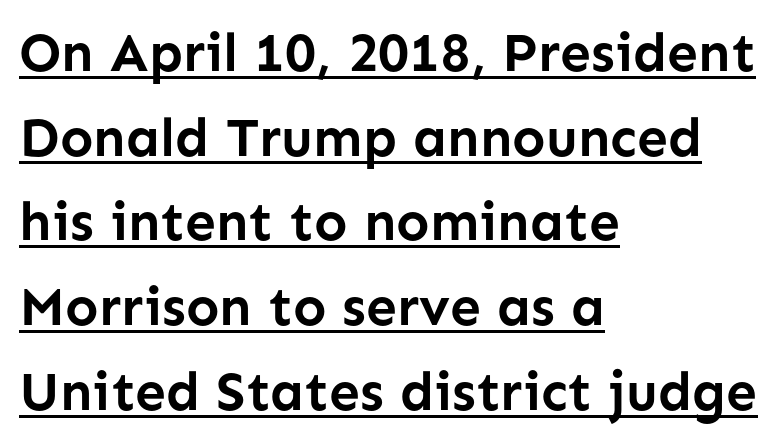
The image shows 55 px semibold sans-serif type, upright; set left-aligned, normal line spacing (1.54x), normal letter spacing, underlined; low stroke contrast and a medium x-height.
